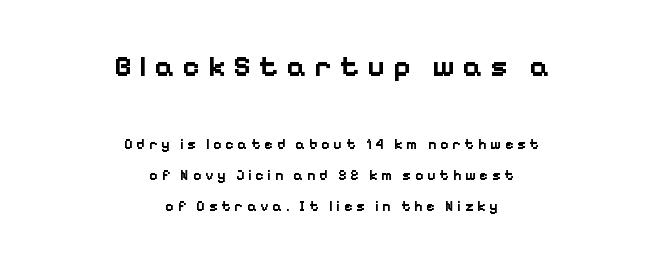
Plenty of ink on the page — the face is bold. Think of a printed novel: that variable character pitch is what you see here. Tracking value appears strongly positive — letters spread wide. Has an underline been added? It has not. Vertical spacing — loose.
